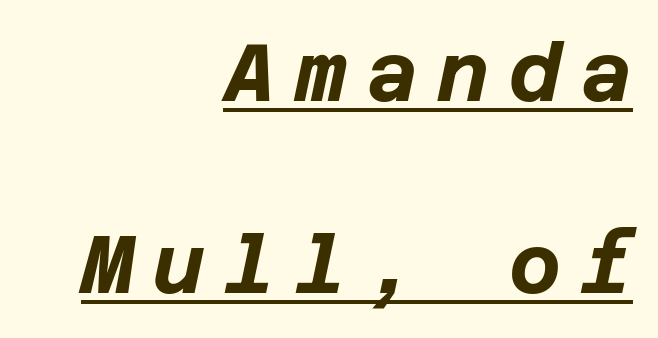
Quick note: interline space is abundant. Would a proofreader flag this as italicized? Yes. These lines carry a lot of weight — the face is fully bold. Visually the block forms a straight wall on the right and a jagged coastline on the left. This rendering widens character spacing well past its baseline value. Compared with undecorated copy, this sample adds a rule below the words.
